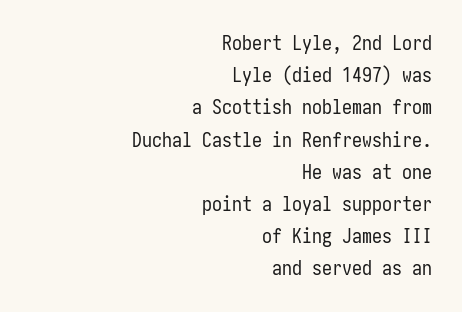
Think standard paragraph weight, or any step lighter than that. Designer's note — italics off, roman on. One-word summary of the alignment: right. Default kerning and tracking; the words read as compact shapes.
